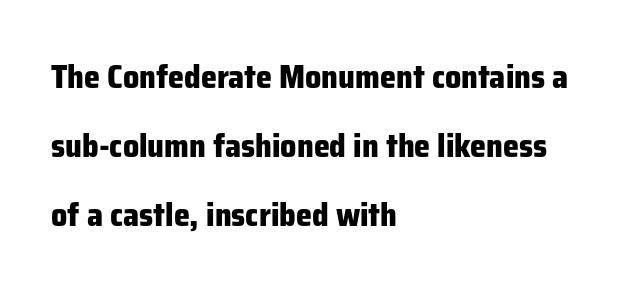
The image shows 32 px heavy sans-serif type, upright; set left-aligned, loose line spacing (2.15x), normal letter spacing, not underlined; low stroke contrast and a medium x-height.
